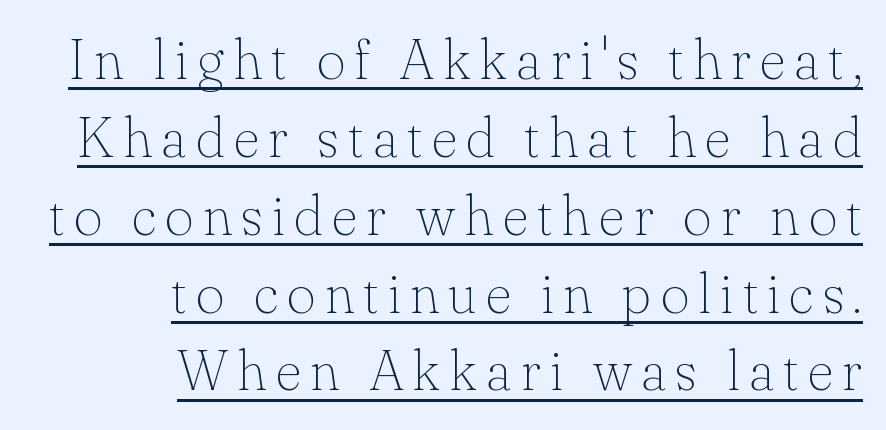
The image shows 56 px thin serif type, upright; set right-aligned, normal line spacing (1.39x), underlined; low stroke contrast and a small x-height.
